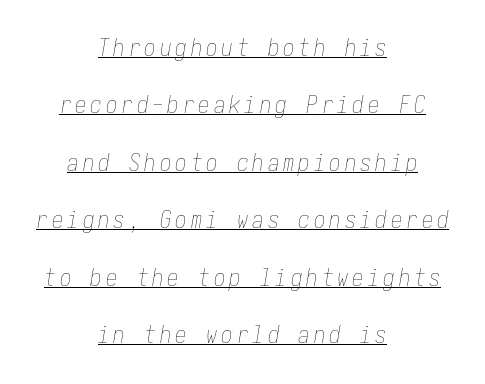
Q: Is the text bold? A: No.
Q: Is the text italic (slanted)? A: Yes, it leans right by about 10 degrees.
Q: Is the text underlined? A: Yes.
Q: How is the paragraph aligned? A: Centered.
Q: Is the spacing between lines tight, normal or loose? A: Loose.
